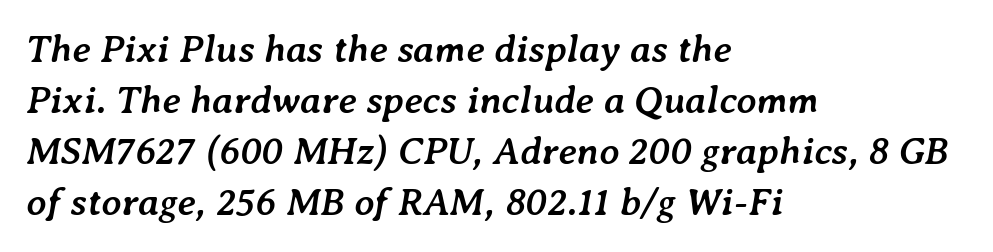
Q: Is the text bold? A: Yes.
Q: Is the text italic (slanted)? A: Yes, it leans right by about 7 degrees.
Q: Is the text underlined? A: No.
Q: How is the paragraph aligned? A: Left-aligned.
Q: Is the spacing between letters normal or unusually wide? A: Normal.
Q: Is the spacing between lines tight, normal or loose? A: Normal.
Q: Width (condensed, normal, or wide)? A: Normal.
Q: Stroke contrast? A: Low.
Q: x-height? A: Medium.
Q: Monospaced? A: No.
